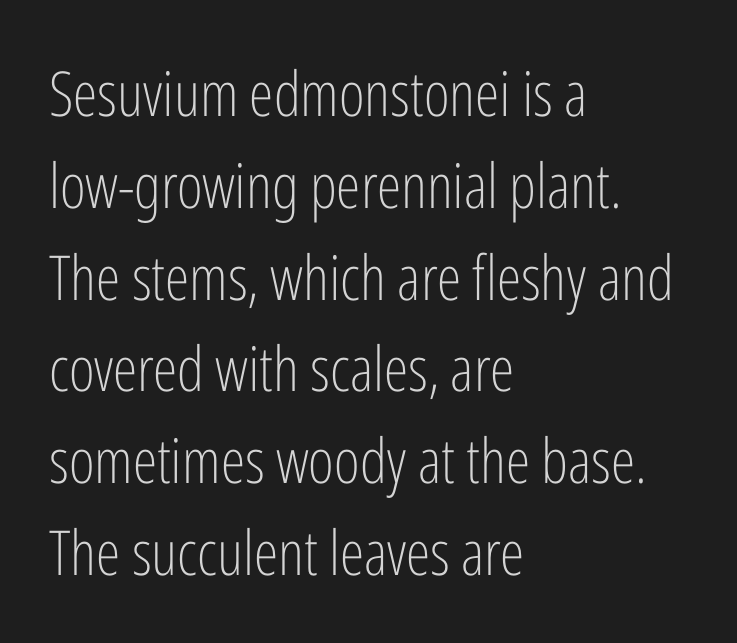
{"serif": "no", "italic": "no", "bold": "no", "weight": "light", "width": "condensed", "stroke_contrast": "low", "x_height": "medium", "monospaced": "no", "underline": "no", "align": "left", "line_spacing": "normal", "line_spacing_ratio": 1.48, "letter_spacing": "normal", "letter_spacing_em": 0.0, "glyph_px": 62}
